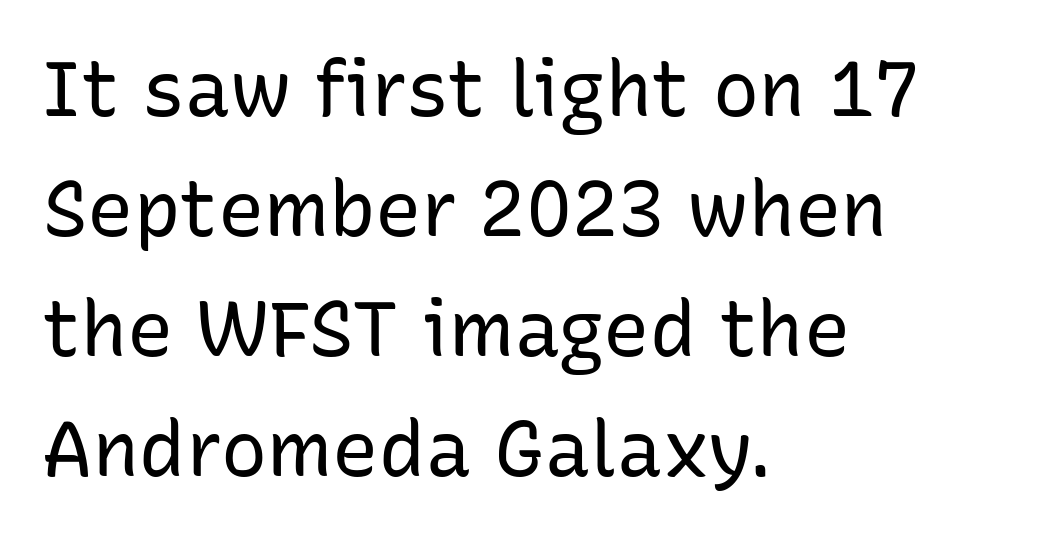
The image shows 77 px regular-weight sans-serif type, upright; set left-aligned, normal line spacing (1.56x), normal letter spacing, not underlined; low stroke contrast and a medium x-height.
